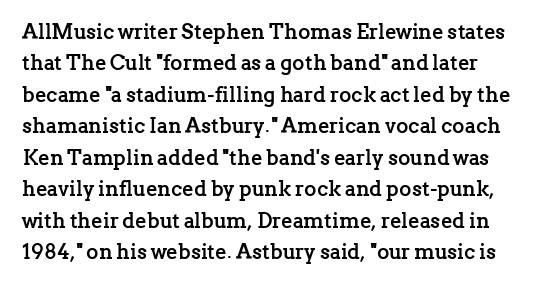
The image shows 21 px bold type, upright; set normal line spacing (1.5x), normal letter spacing, not underlined.
